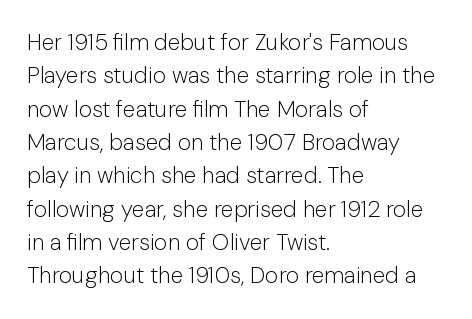
{"italic": "no", "bold": "no", "underline": "no", "align": "left", "line_spacing": "normal", "line_spacing_ratio": 1.45, "letter_spacing": "normal", "letter_spacing_em": 0.0, "glyph_px": 23}
